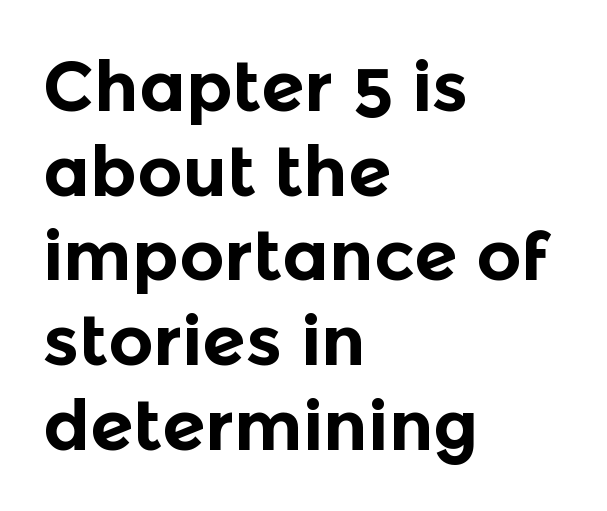
The image shows 70 px bold sans-serif type, upright; set left-aligned, line spacing 1.21x, normal letter spacing, not underlined; a medium x-height.
